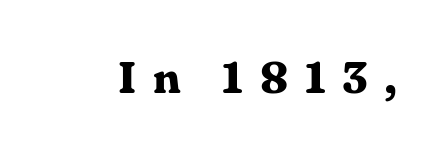
The image shows 45 px bold serif type, upright; set unusually wide letter spacing (+0.37 em), not underlined; medium stroke contrast and a medium x-height.
